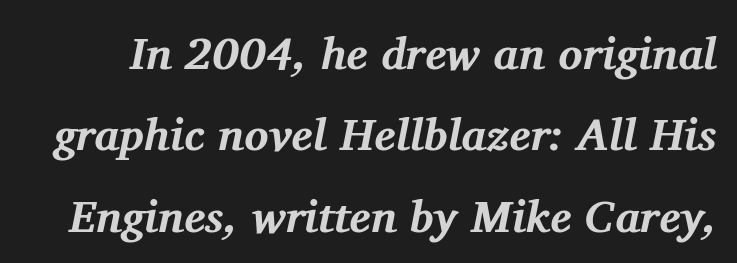
{"serif": "yes", "italic": "yes", "lean": "right", "slant_degrees": 11, "bold": "yes", "weight": "bold", "width": "normal", "stroke_contrast": "medium", "x_height": "medium", "monospaced": "no", "underline": "no", "line_spacing_ratio": 1.81, "letter_spacing": "normal", "letter_spacing_em": 0.0, "glyph_px": 45}
